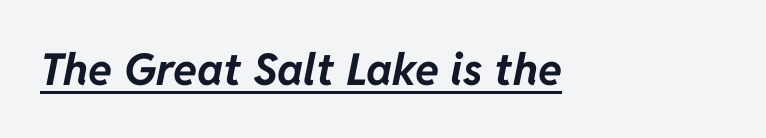
{"italic": "yes", "lean": "right", "slant_degrees": 11, "bold": "yes", "weight": "bold", "width": "normal", "stroke_contrast": "low", "x_height": "medium", "monospaced": "no", "underline": "yes", "letter_spacing": "normal", "letter_spacing_em": 0.0, "glyph_px": 44}
